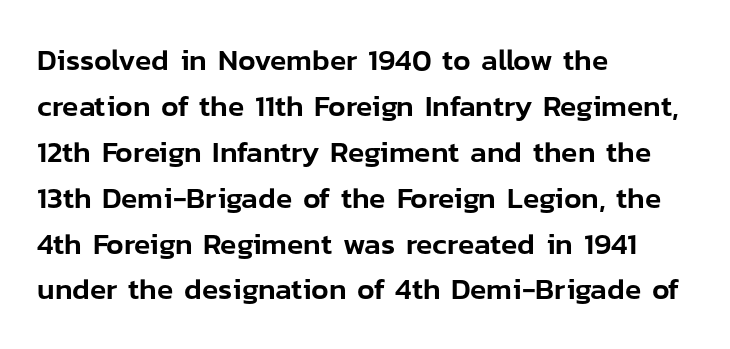
{"serif": "no", "italic": "no", "width": "normal", "stroke_contrast": "low", "x_height": "medium", "monospaced": "no", "underline": "no", "align": "left", "line_spacing": "normal", "line_spacing_ratio": 1.53, "letter_spacing": "normal", "letter_spacing_em": 0.0, "glyph_px": 30}
